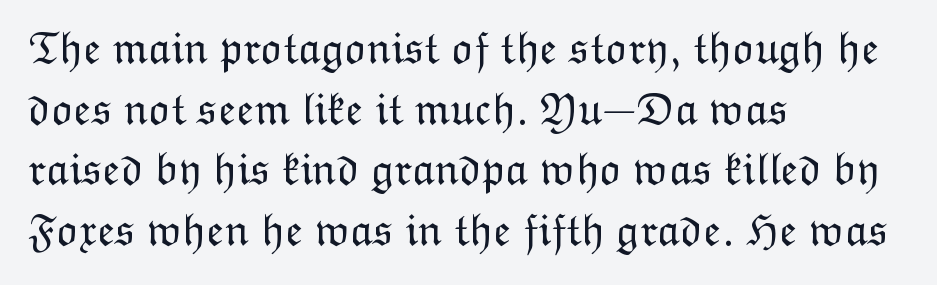
Q: Is the text bold? A: No.
Q: Is the text italic (slanted)? A: No, it is upright.
Q: Is the text underlined? A: No.
Q: How is the paragraph aligned? A: Left-aligned.
Q: Is the spacing between letters normal or unusually wide? A: Normal.
Q: Is the spacing between lines tight, normal or loose? A: Normal.
Q: Width (condensed, normal, or wide)? A: Normal.
Q: Stroke contrast? A: Low.
Q: x-height? A: Medium.
Q: Monospaced? A: No.
